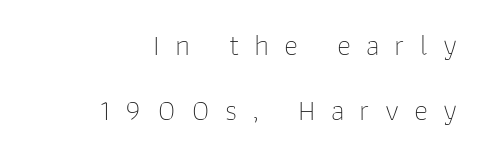
Letter spacing: wide. It's the straight-up-and-down kind of type. This rendering features lettering with no underline. The letterforms sit at book weight or below.
